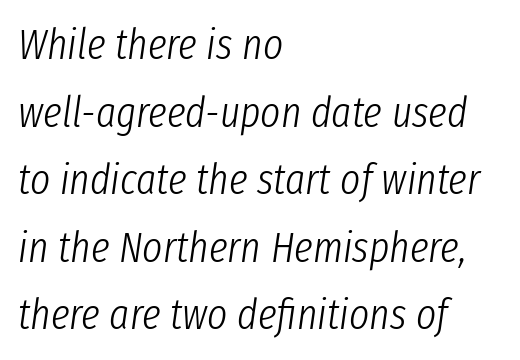
Plain, unruled lines of type. The rendering uses a moderate line-height, typical for paragraphs. Words appear dense and cohesive because spacing is normal. Leftover space on each line is placed entirely after the last word. The whole block is typeset with a tilt.
